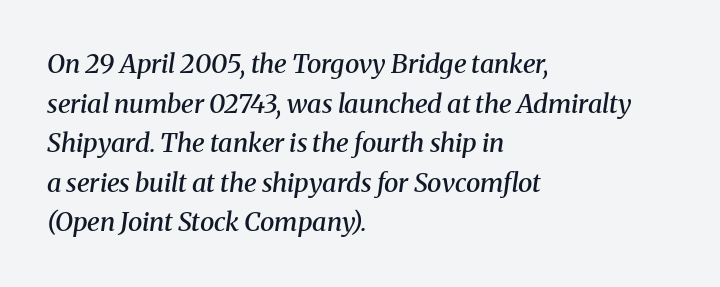
Q: Is the text bold? A: Semi-bold.
Q: Is the text italic (slanted)? A: Yes, it leans right by about 8 degrees.
Q: Is the text underlined? A: No.
Q: How is the paragraph aligned? A: Left-aligned.
Q: Is the spacing between letters normal or unusually wide? A: Normal.
Q: Is the spacing between lines tight, normal or loose? A: Normal.
